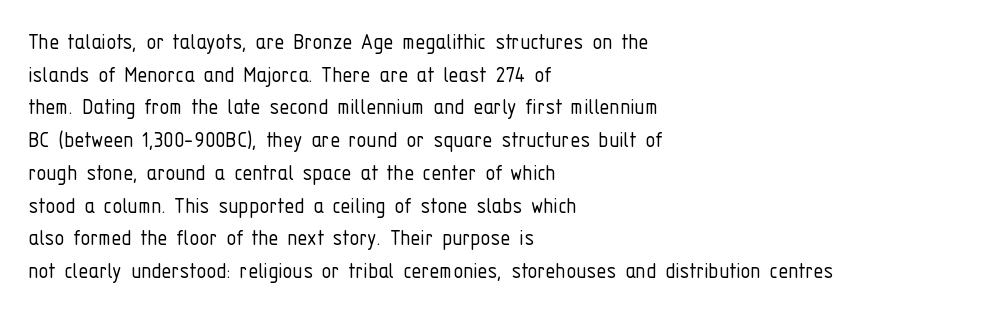
What's the leading like? Ordinary, nothing unusual. The passage shown has conventional tracking throughout. The typography opts for an upright posture over an oblique one. The passage is arranged the way most books set body copy — flush left.
